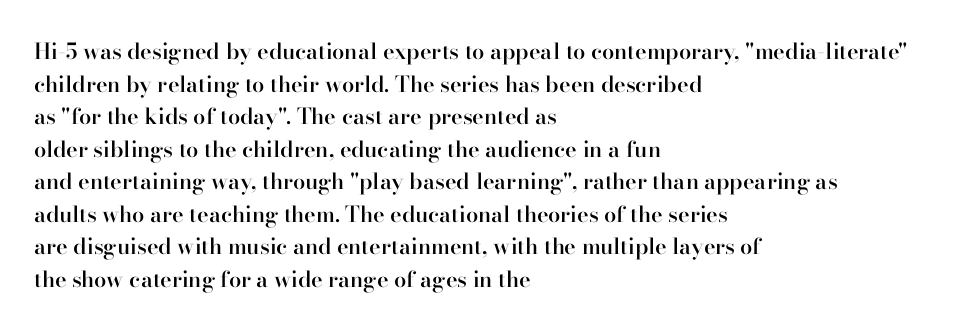
Q: Is the text bold? A: Semi-bold.
Q: Is the text italic (slanted)? A: No, it is upright.
Q: Is the text underlined? A: No.
Q: How is the paragraph aligned? A: Left-aligned.
Q: Is the spacing between letters normal or unusually wide? A: Normal.
Q: Is the spacing between lines tight, normal or loose? A: Normal.
